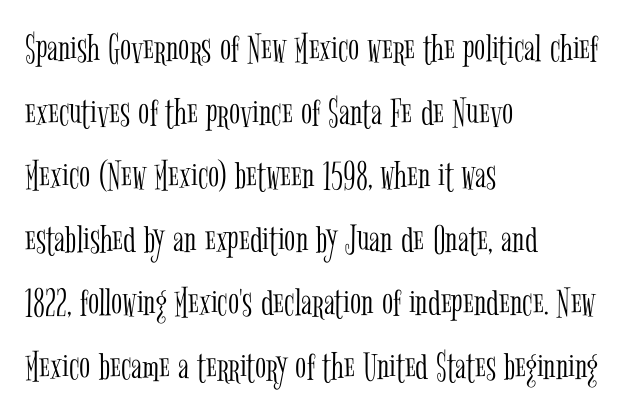
{"serif": "yes", "italic": "no", "bold": "no", "weight": "light", "width": "condensed", "stroke_contrast": "low", "x_height": "medium", "monospaced": "no", "underline": "no", "align": "left", "line_spacing": "normal", "line_spacing_ratio": 1.55, "letter_spacing": "normal", "letter_spacing_em": 0.0, "glyph_px": 41}
